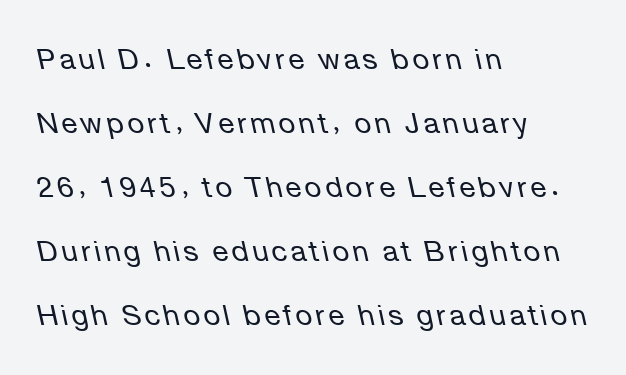
Q: Is the text bold? A: No.
Q: Is the text italic (slanted)? A: Yes, it leans left by about 12 degrees.
Q: Is the text underlined? A: No.
Q: How is the paragraph aligned? A: Left-aligned.
Q: Is the spacing between lines tight, normal or loose? A: Loose.
Q: Width (condensed, normal, or wide)? A: Normal.
Q: Stroke contrast? A: Low.
Q: x-height? A: Medium.
Q: Monospaced? A: No.
